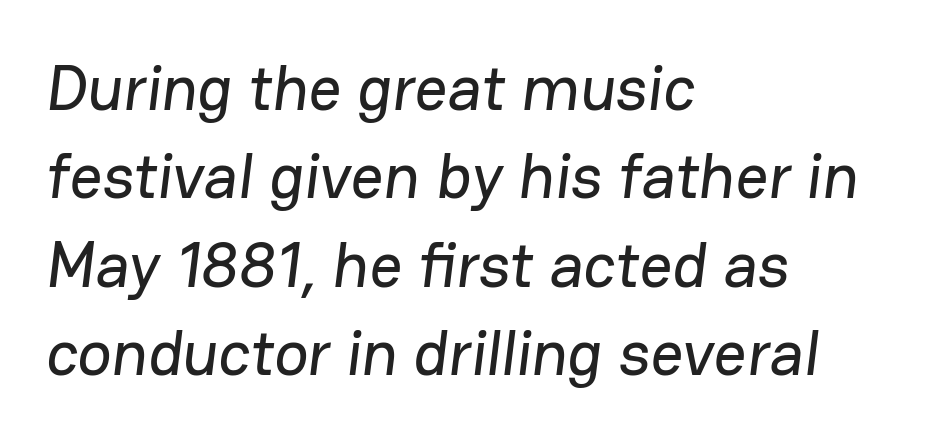
The image shows 64 px sans-serif type; set left-aligned, normal line spacing (1.38x), normal letter spacing, not underlined; low stroke contrast and a medium x-height.
